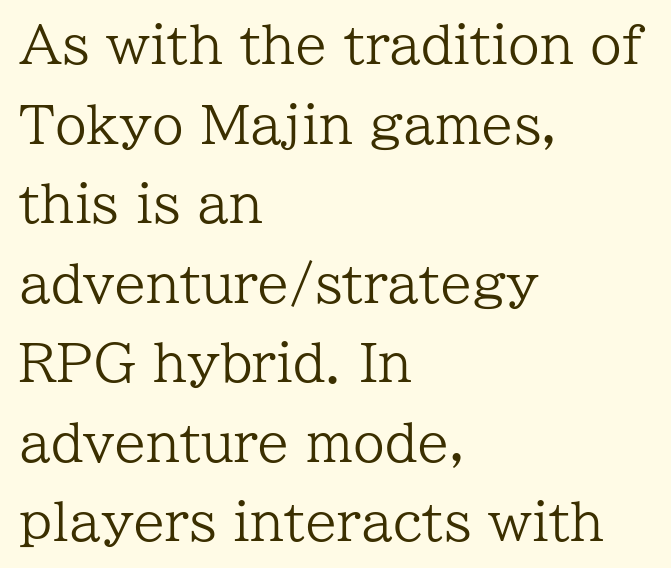
The image shows 51 px regular-weight serif type, upright; set left-aligned, normal line spacing (1.56x), normal letter spacing, not underlined; low stroke contrast and a medium x-height.
